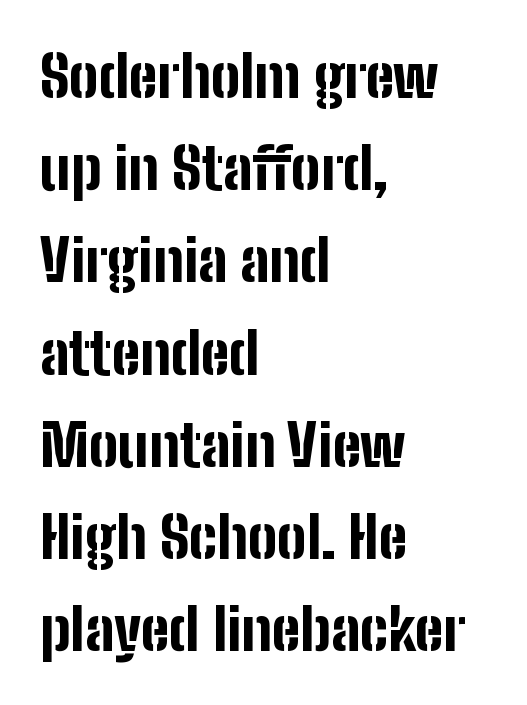
Words appear dense and cohesive because spacing is normal. The foot of each line stays bare and open. The lettering stays uniformly vertical, giving the passage a roman look. The designer left line spacing at the default. The lines are quadded left.
